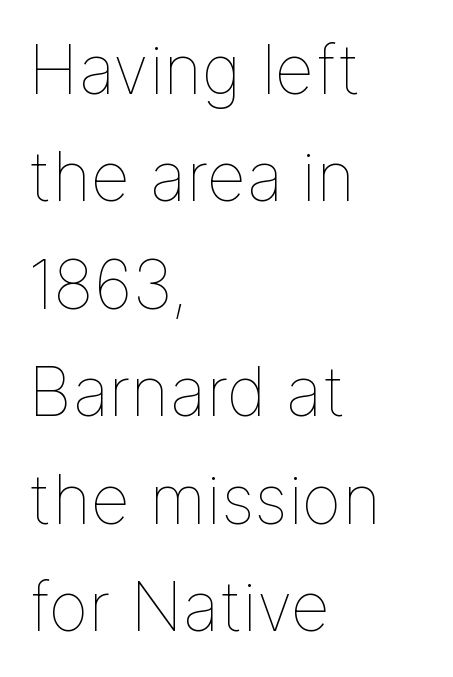
{"italic": "no", "bold": "no", "weight": "thin", "width": "normal", "stroke_contrast": "low", "x_height": "medium", "monospaced": "no", "underline": "no", "align": "left", "line_spacing": "normal", "line_spacing_ratio": 1.58, "letter_spacing": "normal", "letter_spacing_em": 0.0, "glyph_px": 68}
